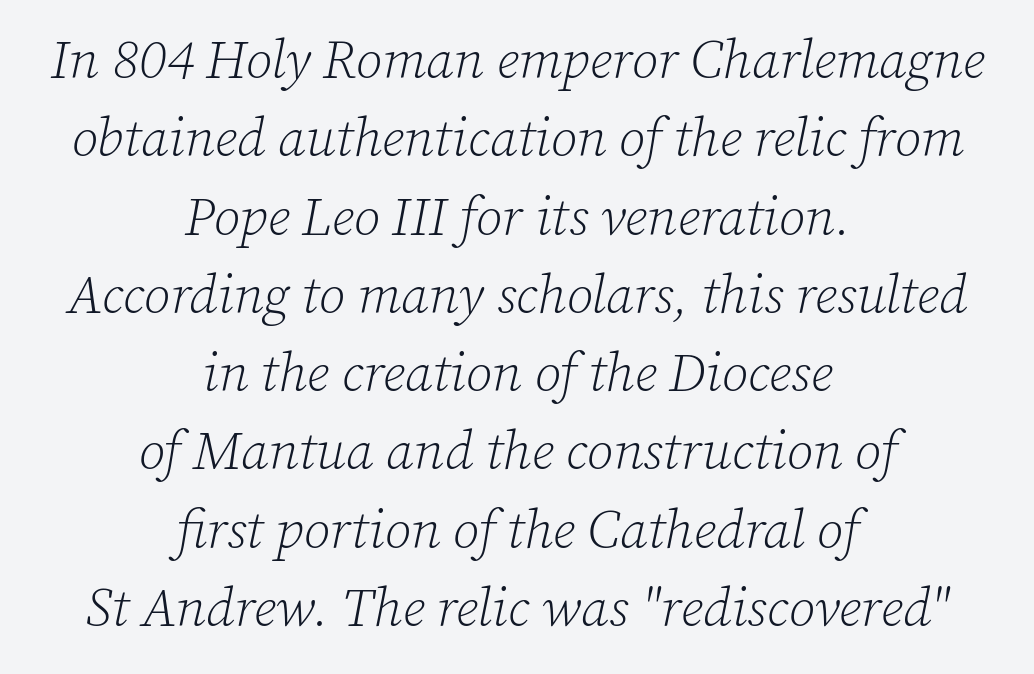
{"serif": "yes", "italic": "yes", "lean": "right", "slant_degrees": 12, "bold": "no", "weight": "light", "width": "normal", "stroke_contrast": "low", "x_height": "medium", "monospaced": "no", "underline": "no", "align": "center", "line_spacing": "normal", "line_spacing_ratio": 1.45, "letter_spacing": "normal", "letter_spacing_em": 0.0, "glyph_px": 54}
